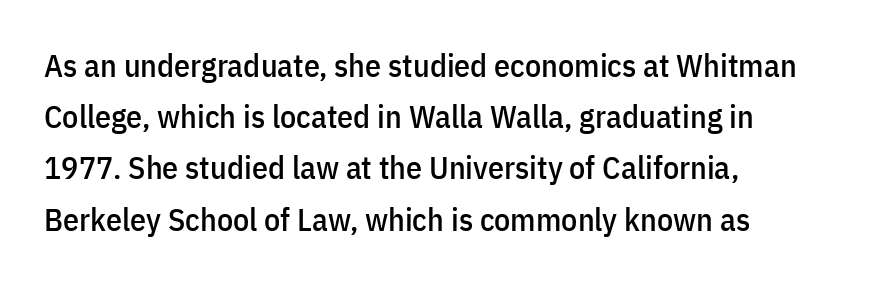
Q: Is the text italic (slanted)? A: No, it is upright.
Q: Is the typeface a serif or a sans-serif typeface? A: Sans-serif.
Q: Is the text underlined? A: No.
Q: How is the paragraph aligned? A: Left-aligned.
Q: Is the spacing between letters normal or unusually wide? A: Normal.
Q: Is the spacing between lines tight, normal or loose? A: Normal.
Q: Width (condensed, normal, or wide)? A: Condensed.
Q: Stroke contrast? A: Low.
Q: x-height? A: Medium.
Q: Monospaced? A: No.
